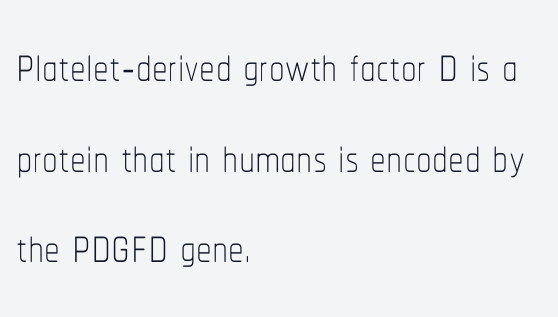
The letters look calm and open, with moderate or lighter stems. The foot of each line stays bare and open. Normally led — the rows are evenly, conventionally spaced. This is the regular roman posture of the typeface.
